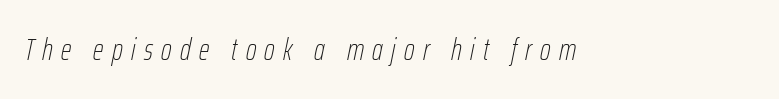
{"italic": "yes", "lean": "right", "slant_degrees": 12, "bold": "no", "weight": "thin", "width": "condensed", "stroke_contrast": "low", "x_height": "medium", "monospaced": "no", "underline": "no", "letter_spacing": "wide", "letter_spacing_em": 0.28, "glyph_px": 30}
